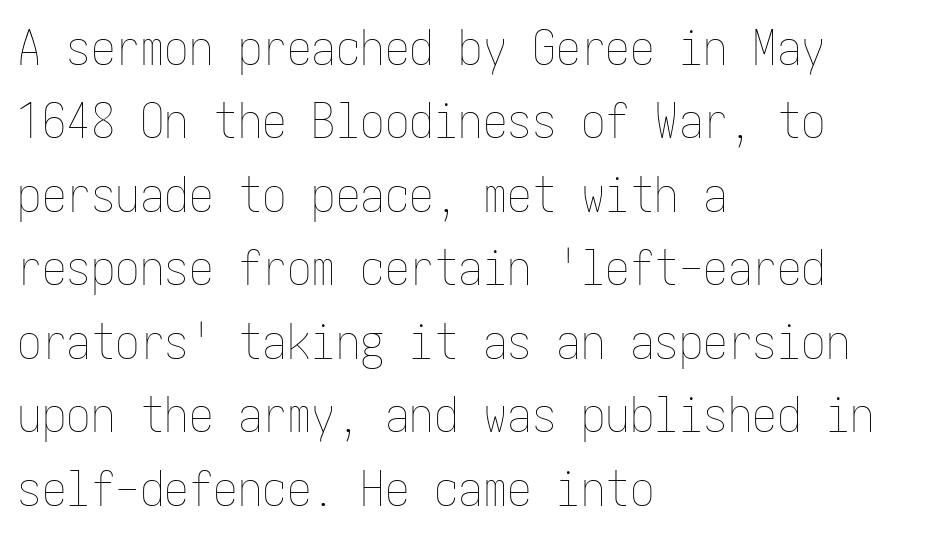
The image shows 49 px thin, condensed type, upright; set left-aligned, normal line spacing (1.5x), normal letter spacing, not underlined; low stroke contrast and a medium x-height.
